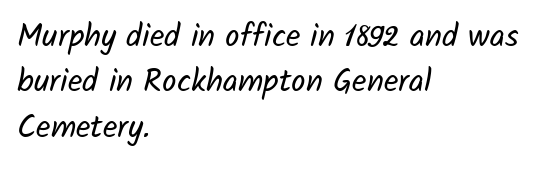
Q: Is the text bold? A: No.
Q: Is the typeface a serif or a sans-serif typeface? A: Sans-serif.
Q: Is the text underlined? A: No.
Q: How is the paragraph aligned? A: Left-aligned.
Q: Is the spacing between letters normal or unusually wide? A: Normal.
Q: Is the spacing between lines tight, normal or loose? A: Normal.
Q: Width (condensed, normal, or wide)? A: Normal.
Q: Stroke contrast? A: Low.
Q: x-height? A: Medium.
Q: Monospaced? A: No.
